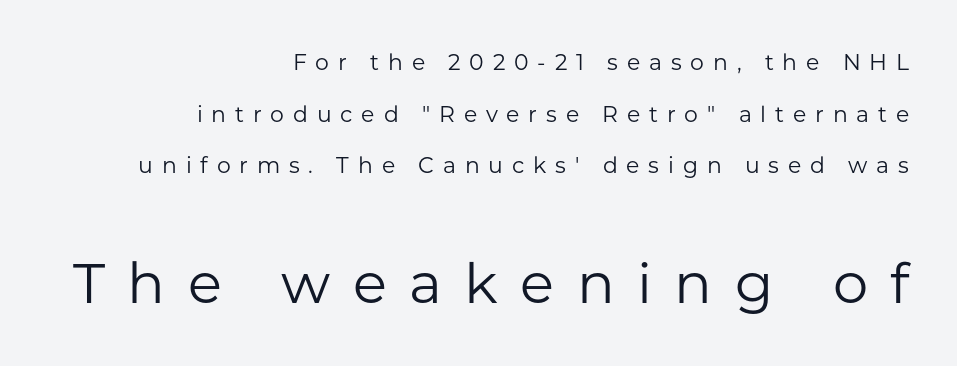
The image shows 56 px regular-weight sans-serif type, upright; set right-aligned, loose line spacing (2.35x), unusually wide letter spacing (+0.4 em), not underlined; the second (bottom) block is 2.55x larger; low stroke contrast and a medium x-height.
